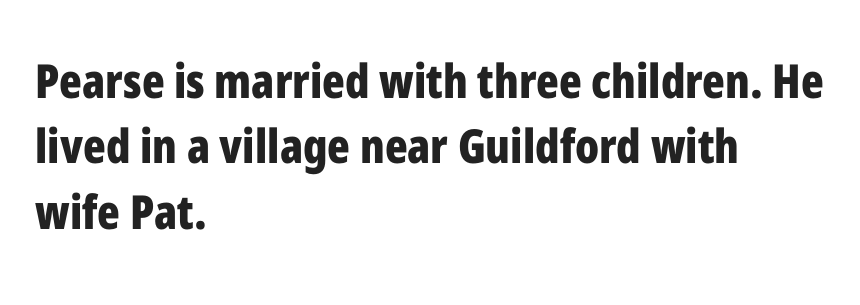
{"serif": "no", "italic": "no", "bold": "yes", "weight": "bold", "width": "condensed", "stroke_contrast": "low", "x_height": "medium", "monospaced": "no", "underline": "no", "align": "left", "line_spacing": "normal", "line_spacing_ratio": 1.39, "letter_spacing": "normal", "letter_spacing_em": 0.0, "glyph_px": 47}
